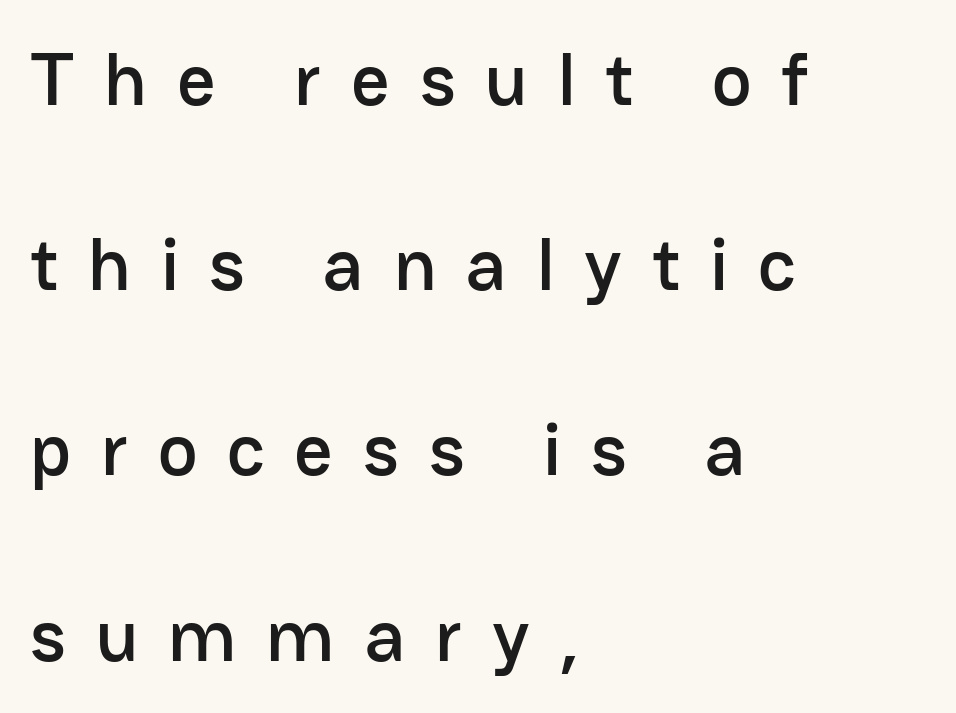
Q: Is the text italic (slanted)? A: No, it is upright.
Q: Is the typeface a serif or a sans-serif typeface? A: Sans-serif.
Q: Is the text underlined? A: No.
Q: How is the paragraph aligned? A: Left-aligned.
Q: Is the spacing between letters normal or unusually wide? A: Unusually wide.
Q: Is the spacing between lines tight, normal or loose? A: Loose.
Q: Width (condensed, normal, or wide)? A: Normal.
Q: Stroke contrast? A: Low.
Q: x-height? A: Medium.
Q: Monospaced? A: No.
